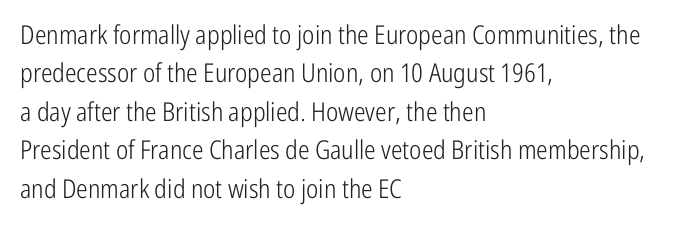
Leftover space on each line is placed entirely after the last word. The font sits on the lighter half of the weight spectrum, regular included. Here the glyphs are tracked normally, forming tight word shapes. Evenly set lines give the paragraph a standard silhouette. The area under the type is left untouched. The letters stand upright; this is a roman face.
